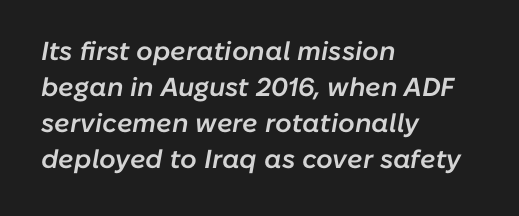
{"italic": "yes", "lean": "right", "slant_degrees": 10, "bold": "semi", "underline": "no", "align": "left", "line_spacing": "normal", "line_spacing_ratio": 1.39, "letter_spacing": "normal", "letter_spacing_em": 0.0, "glyph_px": 26}
